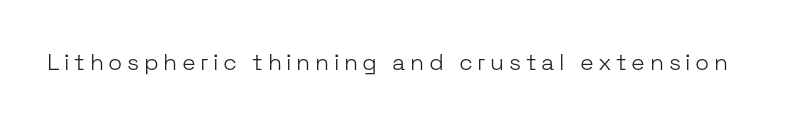
The image shows 23 px text type, upright; set unusually wide letter spacing (+0.2 em), not underlined.
